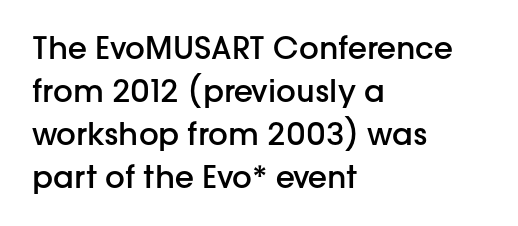
Q: Is the text bold? A: Semi-bold.
Q: Is the text italic (slanted)? A: No, it is upright.
Q: Is the typeface a serif or a sans-serif typeface? A: Sans-serif.
Q: Is the text underlined? A: No.
Q: How is the paragraph aligned? A: Left-aligned.
Q: Is the spacing between letters normal or unusually wide? A: Normal.
Q: Is the spacing between lines tight, normal or loose? A: Normal.
Q: Width (condensed, normal, or wide)? A: Normal.
Q: Stroke contrast? A: Low.
Q: x-height? A: Medium.
Q: Monospaced? A: No.
